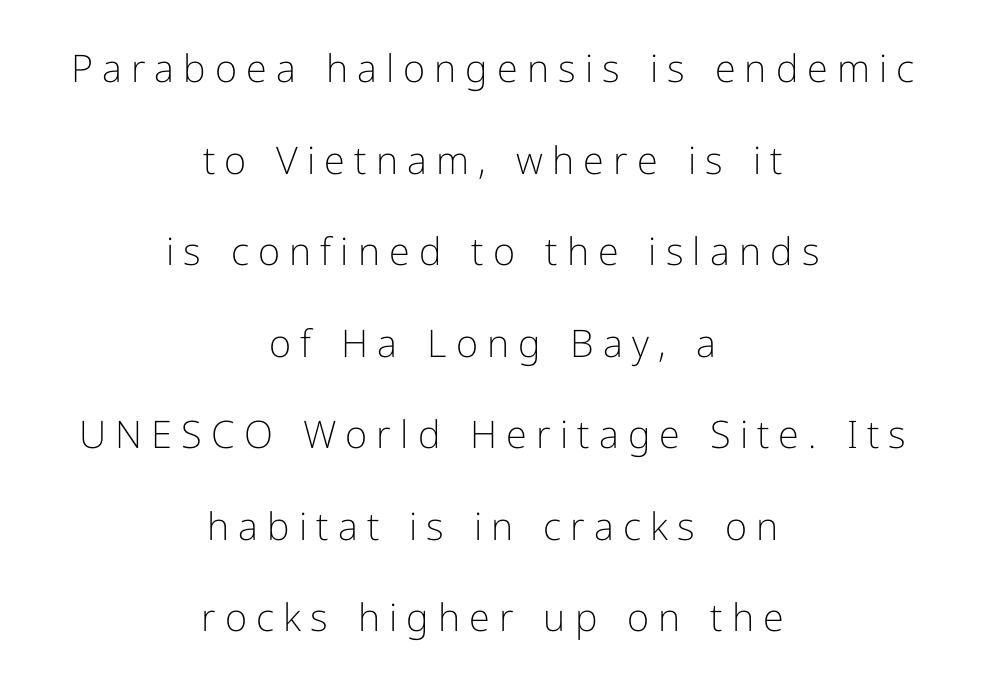
Reading down the block, each line starts at a different indent, mirrored at its end. Bold? No — there's no thickening of the strokes. Stroke terminals: plain, sans-serif. Clear beneath every line of the passage. Here the designer chose a conventional face with non-uniform glyph widths.
